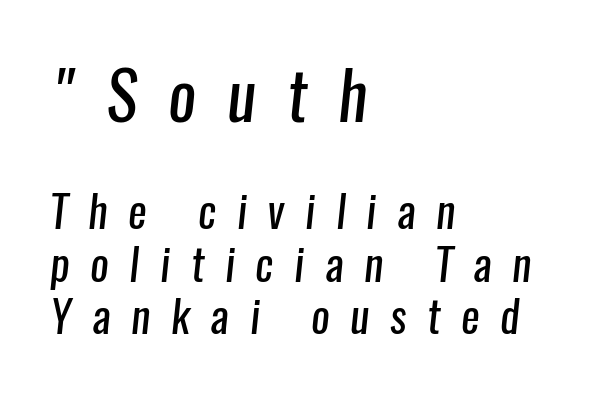
{"serif": "no", "bold": "no", "weight": "regular", "width": "condensed", "stroke_contrast": "low", "x_height": "medium", "monospaced": "no", "underline": "no", "align": "left", "line_spacing_ratio": 1.19, "letter_spacing": "wide", "letter_spacing_em": 0.47, "larger_block": "first", "size_ratio": 1.5, "glyph_px": 66}
